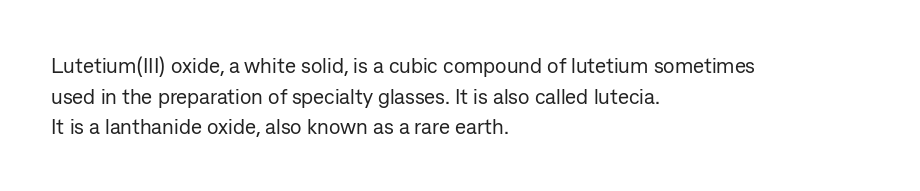
Q: Is the text bold? A: No.
Q: Is the text italic (slanted)? A: No, it is upright.
Q: Is the text underlined? A: No.
Q: How is the paragraph aligned? A: Left-aligned.
Q: Is the spacing between letters normal or unusually wide? A: Normal.
Q: Is the spacing between lines tight, normal or loose? A: Normal.
